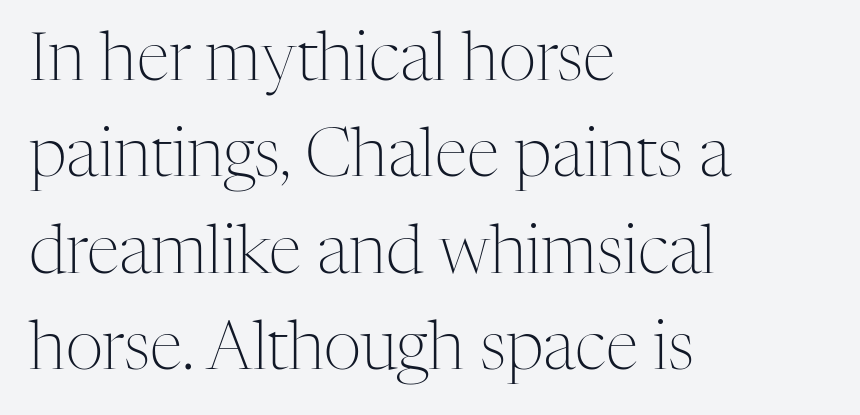
Q: Is the text bold? A: No.
Q: Is the text italic (slanted)? A: No, it is upright.
Q: Is the typeface a serif or a sans-serif typeface? A: Serif.
Q: Is the text underlined? A: No.
Q: How is the paragraph aligned? A: Left-aligned.
Q: Is the spacing between letters normal or unusually wide? A: Normal.
Q: Is the spacing between lines tight, normal or loose? A: Normal.
Q: Width (condensed, normal, or wide)? A: Normal.
Q: Stroke contrast? A: Medium.
Q: x-height? A: Medium.
Q: Monospaced? A: No.
